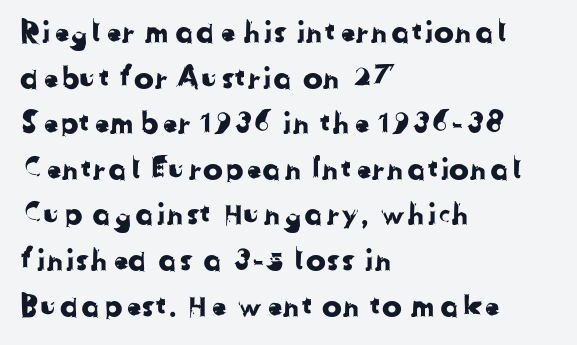
Does the type have serifs? No, each stem ends abruptly. Line beginnings align vertically; line endings do not. The tracking reads as untouched default to a designer's eye. Honestly, the row spacing looks completely unremarkable. Beneath every word, the page is bare. Character widths vary here, with narrow letters taking less room than wide ones.
